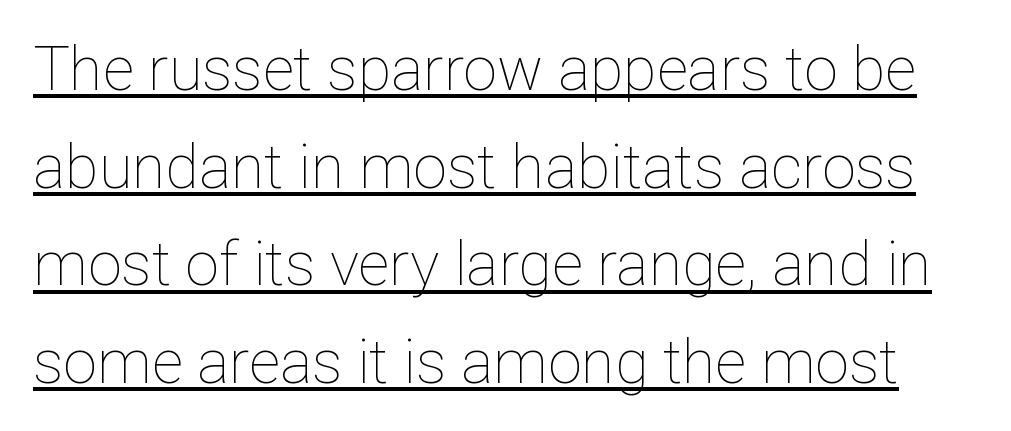
{"italic": "no", "bold": "no", "weight": "thin", "width": "normal", "stroke_contrast": "low", "x_height": "medium", "monospaced": "no", "underline": "yes", "line_spacing": "normal", "line_spacing_ratio": 1.6, "letter_spacing": "normal", "letter_spacing_em": 0.0, "glyph_px": 61}
